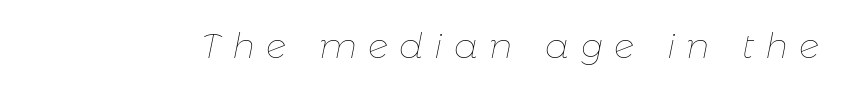
Q: Is the text bold? A: No.
Q: Is the text italic (slanted)? A: Yes, it leans right by about 11 degrees.
Q: Is the text underlined? A: No.
Q: Is the spacing between letters normal or unusually wide? A: Unusually wide.
Q: Width (condensed, normal, or wide)? A: Normal.
Q: Stroke contrast? A: Low.
Q: x-height? A: Medium.
Q: Monospaced? A: No.
